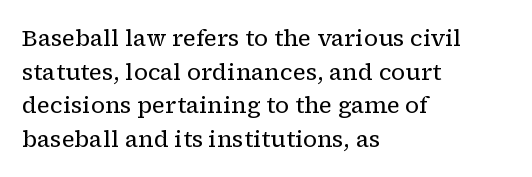
Q: Is the text bold? A: No.
Q: Is the text italic (slanted)? A: No, it is upright.
Q: Is the text underlined? A: No.
Q: How is the paragraph aligned? A: Left-aligned.
Q: Is the spacing between letters normal or unusually wide? A: Normal.
Q: Is the spacing between lines tight, normal or loose? A: Normal.
